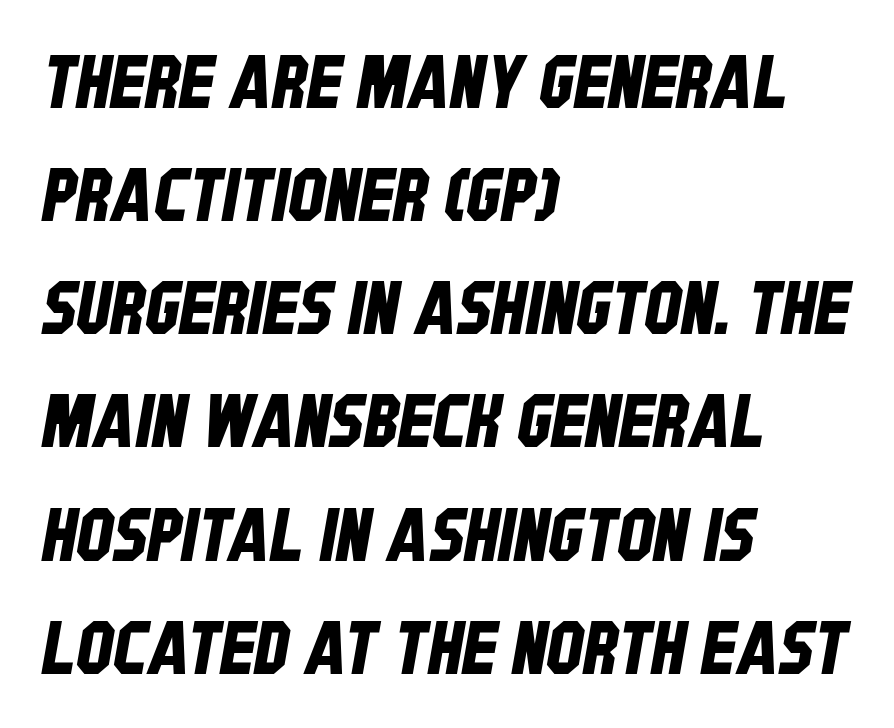
Q: Is the typeface a serif or a sans-serif typeface? A: Sans-serif.
Q: Is the text underlined? A: No.
Q: How is the paragraph aligned? A: Left-aligned.
Q: Is the spacing between letters normal or unusually wide? A: Normal.
Q: Is the spacing between lines tight, normal or loose? A: Normal.
Q: Width (condensed, normal, or wide)? A: Condensed.
Q: Stroke contrast? A: Low.
Q: x-height? A: Large.
Q: Monospaced? A: No.
